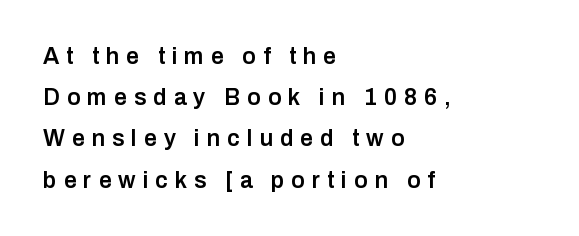
No word sits above an underline. Glyph-to-glyph distance is far greater than everyday printed text. The passage is arranged the way most books set body copy — flush left. A bit beefed up — I'd call it semibold rather than bold. A roman cut, with each character standing at attention.
